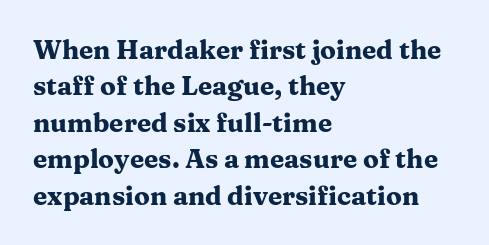
Q: Is the text bold? A: Yes.
Q: Is the text italic (slanted)? A: No, it is upright.
Q: Is the text underlined? A: No.
Q: How is the paragraph aligned? A: Left-aligned.
Q: Is the spacing between letters normal or unusually wide? A: Normal.
Q: Is the spacing between lines tight, normal or loose? A: Normal.
